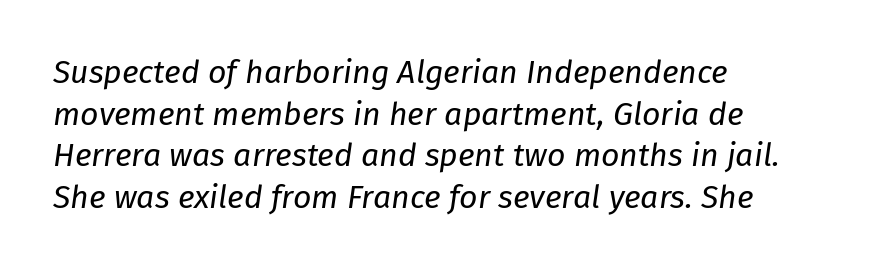
{"italic": "yes", "lean": "right", "slant_degrees": 8, "bold": "no", "weight": "regular", "width": "normal", "stroke_contrast": "low", "x_height": "medium", "monospaced": "no", "underline": "no", "align": "left", "line_spacing": "normal", "line_spacing_ratio": 1.3, "letter_spacing": "normal", "letter_spacing_em": 0.0, "glyph_px": 32}
